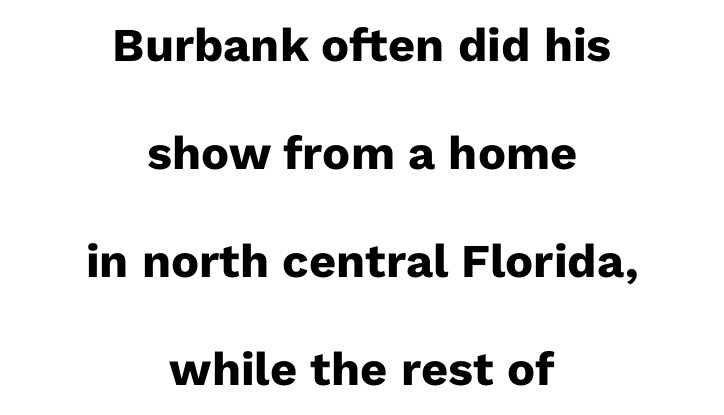
Look at the tracking — it's just the regular setting, nothing added. The rendering uses a bold face; every stroke is thick and dark. Students, observe: this is what heavily led, spacious text looks like. Is this a sans? Yes — the strokes have no serifs.
